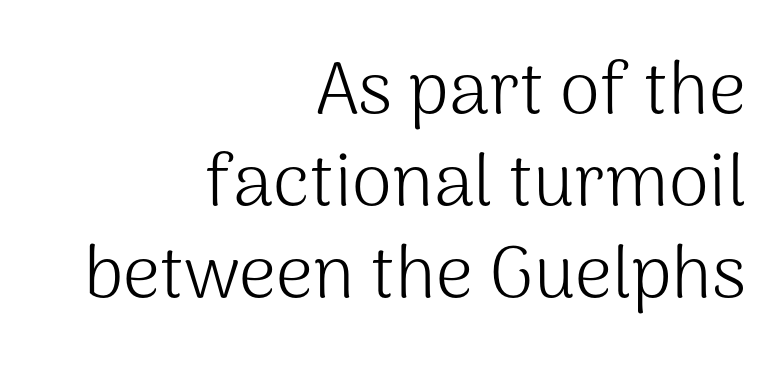
These lines are set flush right with a ragged left edge. No italicization has been applied; the sample stays upright. A typesetter would call this leading conventional body-copy spacing. The horizontal fit of the characters is conventional and even. Does the type have serifs? No, each stem ends abruptly. A typesetter would call this proportional, since set widths differ per character.
